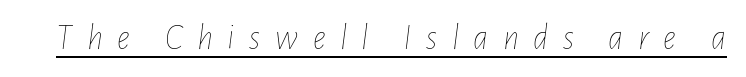
{"italic": "yes", "lean": "right", "slant_degrees": 7, "bold": "no", "weight": "thin", "width": "condensed", "stroke_contrast": "low", "x_height": "medium", "monospaced": "no", "underline": "yes", "letter_spacing": "wide", "letter_spacing_em": 0.4, "glyph_px": 36}
